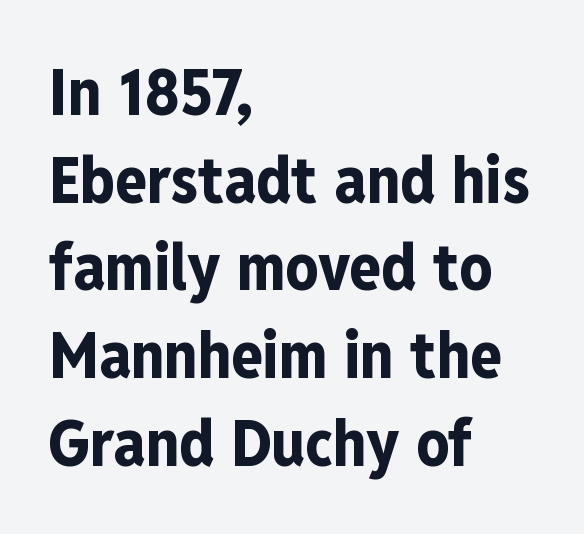
{"serif": "no", "italic": "no", "bold": "yes", "weight": "bold", "width": "condensed", "stroke_contrast": "low", "x_height": "medium", "monospaced": "no", "underline": "no", "align": "left", "line_spacing": "normal", "line_spacing_ratio": 1.35, "letter_spacing": "normal", "letter_spacing_em": 0.0, "glyph_px": 65}
